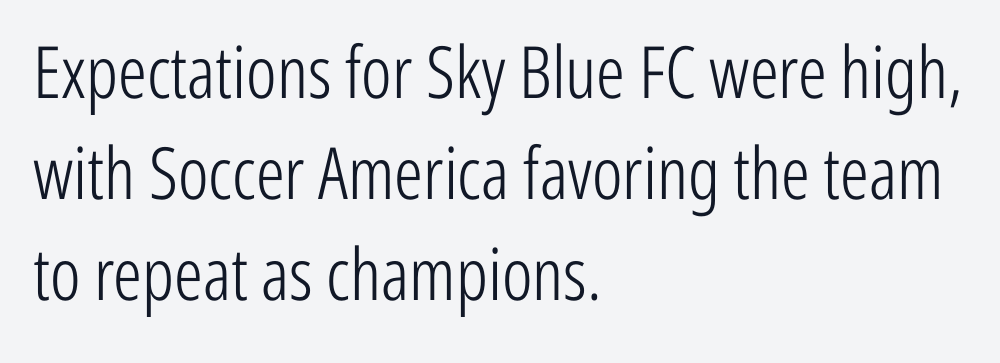
Notice how the stems are strictly vertical — no italics here. Note the varied advance widths — an 'i' is clearly narrower than an 'm'. The passage shown is typeset with a sans-serif family. The space between consecutive lines is moderate.
